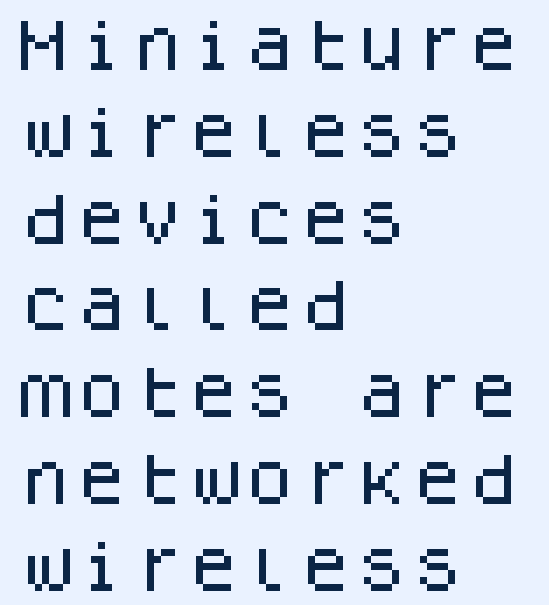
{"serif": "no", "italic": "no", "width": "normal", "stroke_contrast": "low", "x_height": "large", "monospaced": "yes", "underline": "no", "align": "left", "line_spacing": "normal", "line_spacing_ratio": 1.55, "letter_spacing": "normal", "letter_spacing_em": 0.0, "glyph_px": 56}
